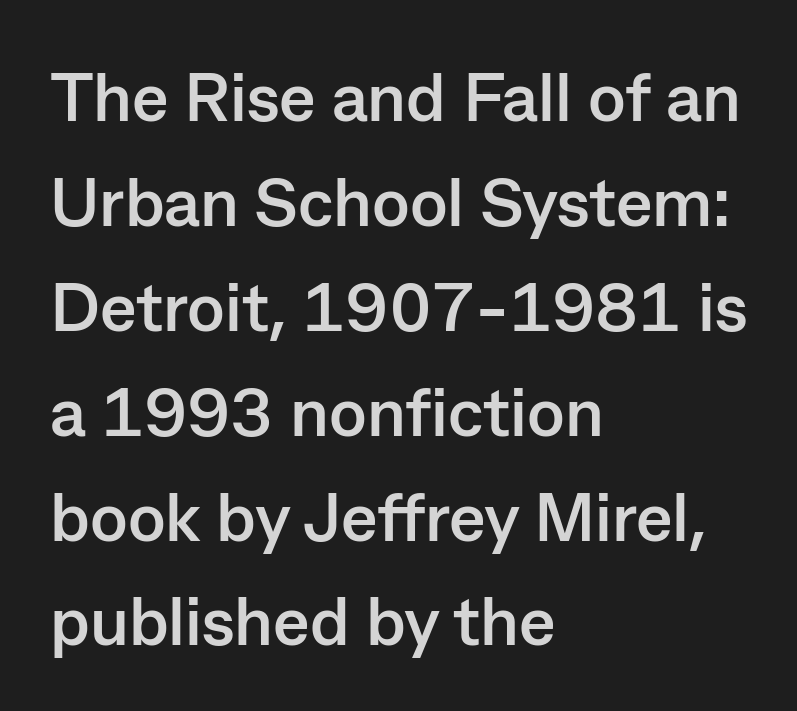
{"serif": "no", "italic": "no", "bold": "yes", "weight": "semibold", "width": "normal", "stroke_contrast": "low", "x_height": "medium", "monospaced": "no", "underline": "no", "align": "left", "line_spacing": "normal", "line_spacing_ratio": 1.52, "letter_spacing": "normal", "letter_spacing_em": 0.0, "glyph_px": 69}
